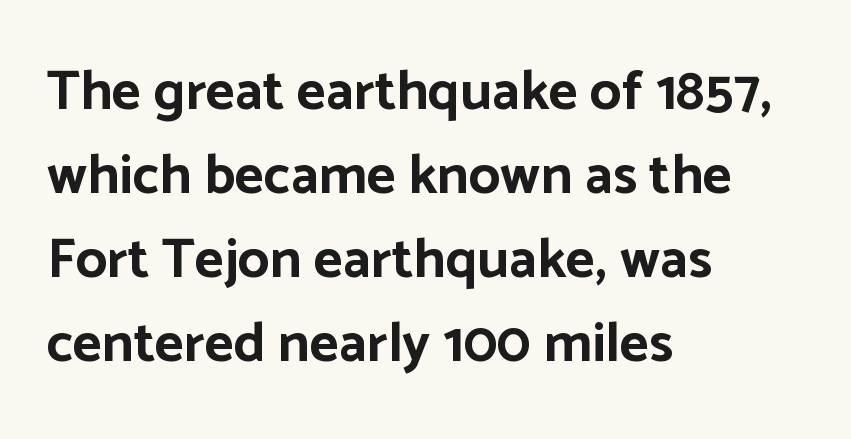
{"serif": "no", "italic": "no", "bold": "yes", "weight": "bold", "width": "normal", "stroke_contrast": "low", "x_height": "medium", "monospaced": "no", "underline": "no", "align": "left", "line_spacing": "normal", "line_spacing_ratio": 1.5, "letter_spacing": "normal", "letter_spacing_em": 0.0, "glyph_px": 56}
